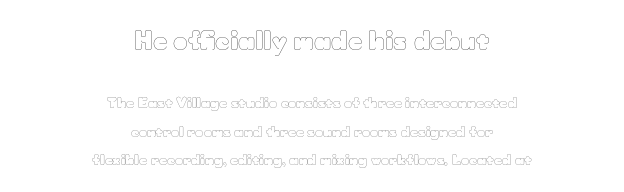
{"italic": "no", "bold": "no", "underline": "no", "align": "center", "line_spacing": "loose", "line_spacing_ratio": 2.02, "letter_spacing": "normal", "letter_spacing_em": 0.0, "larger_block": "first", "size_ratio": 1.79, "glyph_px": 25}
